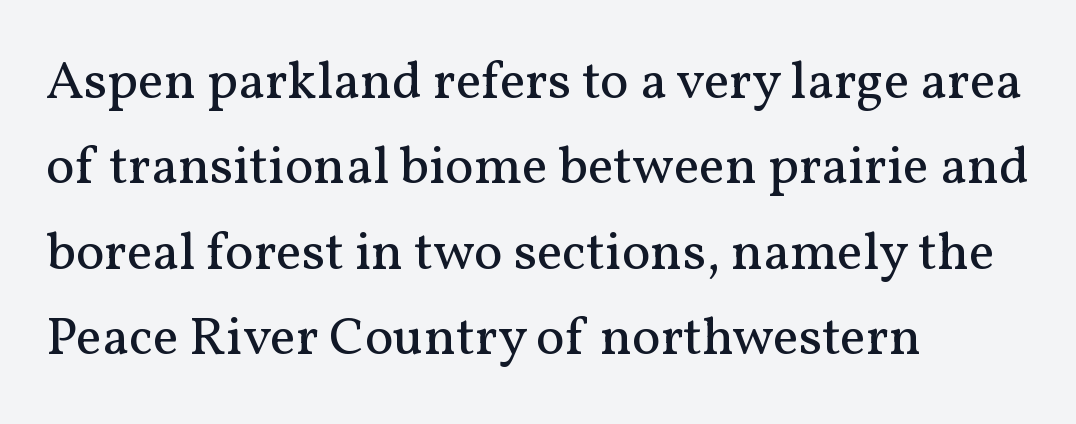
Unlike italic type, these characters show no tilt at all. Layout note: lines flush left. The strokes carry an ordinary text weight at most. Plain, unruled lines of type.
